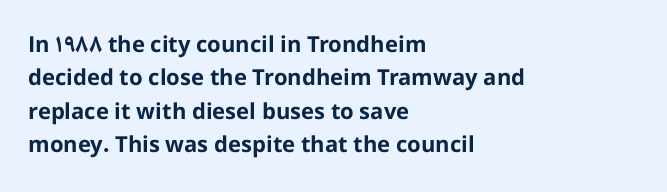
The strip under each line holds only bare page. Between one letter and the next there's only the usual sliver of space. Is there any slant? The stems are plumb. Plenty of ink on the page — the face is bold. Leading matches the norm, producing a regular column.
